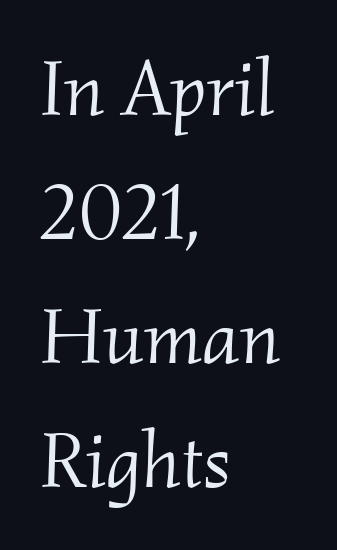
Which margin do the lines hug? The left one — the right edge is uneven. Regarding leading, the lines here are spaced in the standard way. The gap between lines stays unmarked. Stroke terminals: seriffed. Do the characters align in a grid? No, the font is proportional. No chunkiness to these letters — they're not bold.
